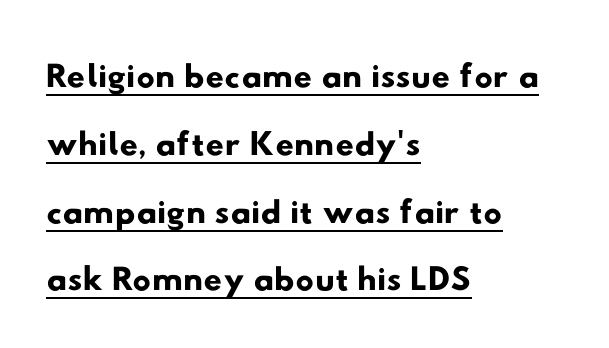
Line starts are locked; line ends wander. Quick note: interline space is typical. Proportional: the letters do not fall into vertical columns. The passage shown is typeset with a sans-serif family. A typesetter would call this zero additional tracking. A typographer would call this underscored text.
